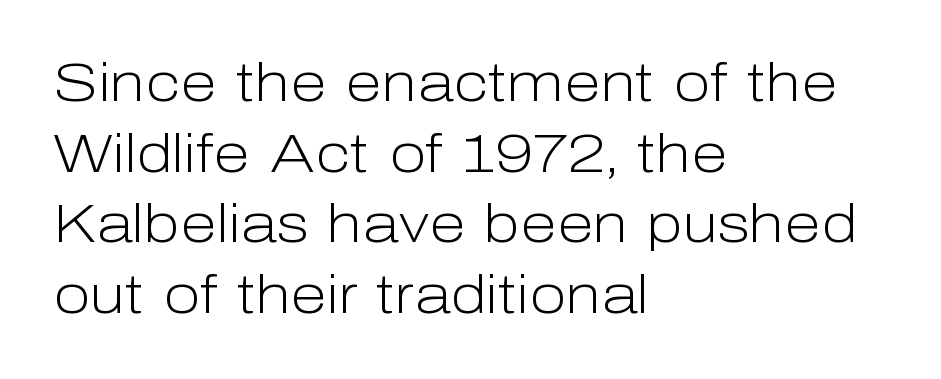
{"serif": "no", "italic": "no", "bold": "no", "weight": "light", "width": "normal", "stroke_contrast": "low", "x_height": "medium", "monospaced": "no", "underline": "no", "align": "left", "line_spacing": "normal", "line_spacing_ratio": 1.31, "letter_spacing": "normal", "letter_spacing_em": 0.0, "glyph_px": 54}
